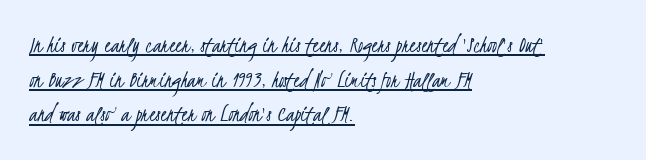
{"bold": "no", "underline": "yes", "align": "left", "line_spacing": "normal", "line_spacing_ratio": 1.39, "letter_spacing": "normal", "letter_spacing_em": 0.0, "glyph_px": 25}
